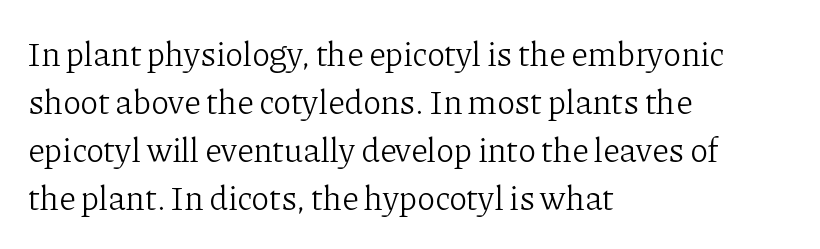
{"serif": "yes", "italic": "no", "bold": "no", "weight": "light", "width": "normal", "stroke_contrast": "low", "x_height": "medium", "monospaced": "no", "underline": "no", "align": "left", "line_spacing": "normal", "line_spacing_ratio": 1.41, "letter_spacing": "normal", "letter_spacing_em": 0.0, "glyph_px": 34}
